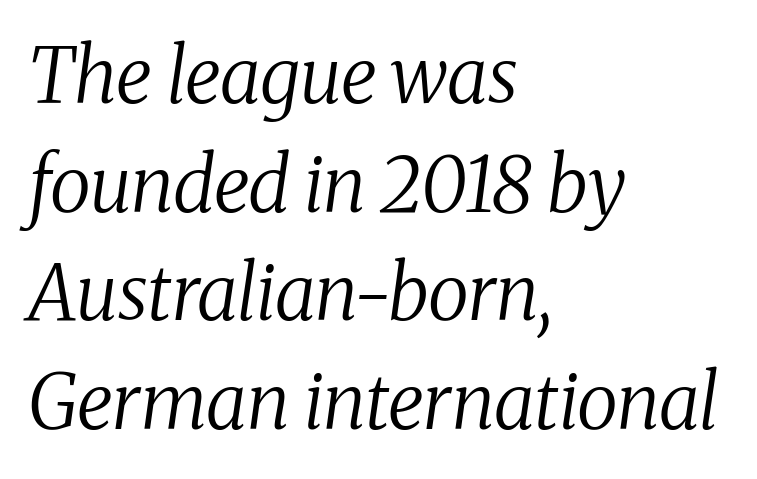
Q: Is the text bold? A: No.
Q: Is the text italic (slanted)? A: Yes, it leans right by about 8 degrees.
Q: Is the typeface a serif or a sans-serif typeface? A: Serif.
Q: Is the text underlined? A: No.
Q: How is the paragraph aligned? A: Left-aligned.
Q: Is the spacing between letters normal or unusually wide? A: Normal.
Q: Is the spacing between lines tight, normal or loose? A: Normal.
Q: Width (condensed, normal, or wide)? A: Normal.
Q: Stroke contrast? A: Medium.
Q: x-height? A: Medium.
Q: Monospaced? A: No.
